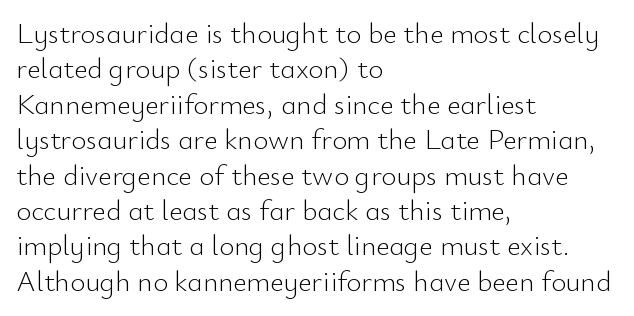
The image shows 29 px light sans-serif type, upright; set left-aligned, line spacing 1.22x, normal letter spacing, not underlined; low stroke contrast and a small x-height.
